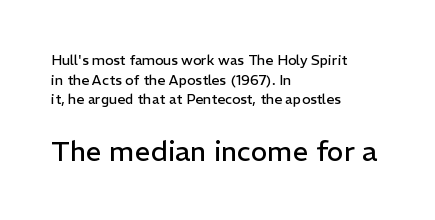
The image shows 28 px regular-weight sans-serif type, upright; set left-aligned, normal line spacing (1.41x), normal letter spacing, not underlined; the second (bottom) block is 2.0x larger; low stroke contrast and a medium x-height.
